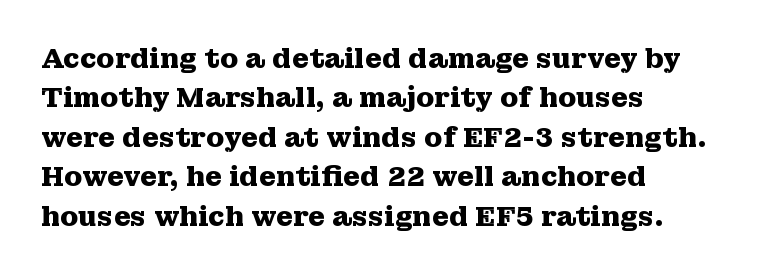
The line texture is even and compact thanks to regular tracking. Notice how the passage keeps a crisp vertical edge on the left only. Rendered with straight, roman letterforms. A bare baseline throughout the passage. One glance says typical: line gaps are just what's usual.
